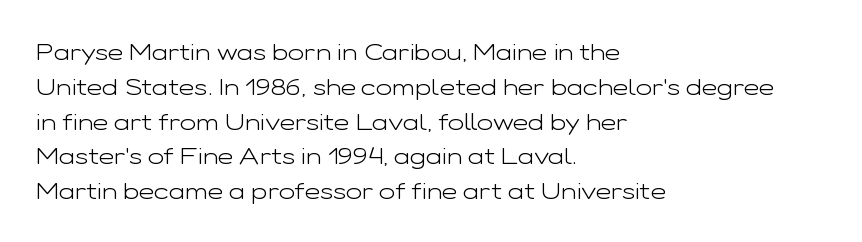
{"italic": "no", "bold": "no", "underline": "no", "align": "left", "line_spacing": "normal", "line_spacing_ratio": 1.45, "letter_spacing": "normal", "letter_spacing_em": 0.0, "glyph_px": 24}
